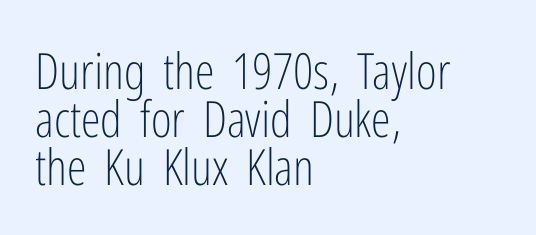
{"serif": "no", "italic": "no", "bold": "no", "weight": "light", "width": "condensed", "stroke_contrast": "low", "x_height": "medium", "monospaced": "no", "underline": "no", "align": "left", "line_spacing": "tight", "line_spacing_ratio": 0.96, "letter_spacing": "normal", "letter_spacing_em": 0.0, "glyph_px": 50}
